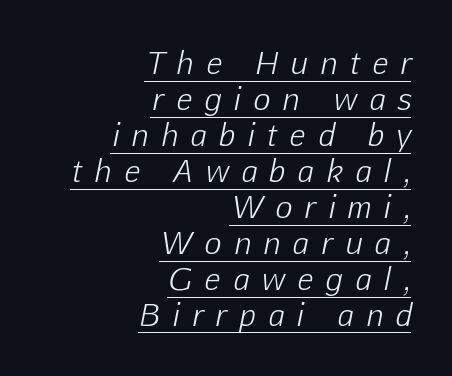
The image shows 29 px light type, italic (leaning right); set right-aligned, line spacing 1.24x, unusually wide letter spacing (+0.45 em), underlined; low stroke contrast and a medium x-height.
